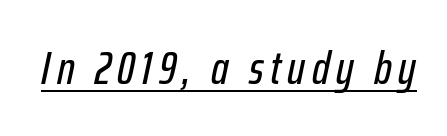
{"italic": "yes", "lean": "right", "slant_degrees": 12, "width": "condensed", "stroke_contrast": "low", "x_height": "medium", "monospaced": "no", "underline": "yes", "glyph_px": 46}
